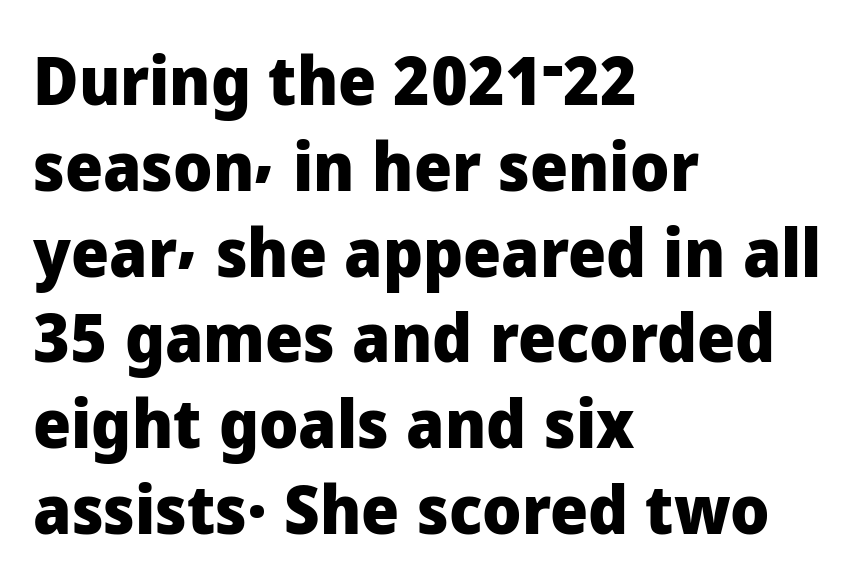
The strip under each line holds only bare page. The paragraph has a hard left edge and a soft right edge. The passage shown has conventional tracking throughout. These lines carry a lot of weight — the face is fully bold. Spacing verdict: proportional, widths tailored to each character. Summary of vertical rhythm: regular, with standard interline spacing.
